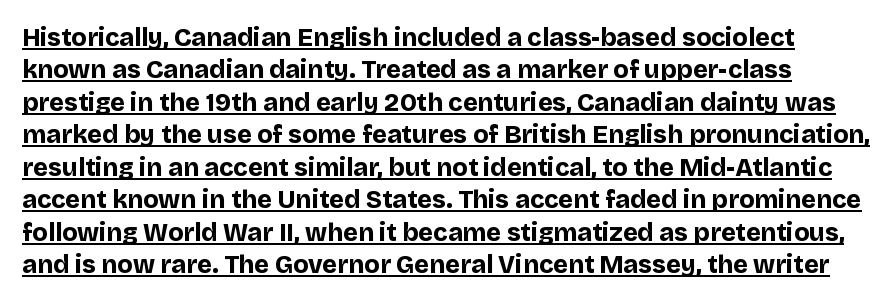
{"italic": "no", "bold": "yes", "underline": "yes", "line_spacing": "normal", "line_spacing_ratio": 1.3, "letter_spacing": "normal", "letter_spacing_em": 0.0, "glyph_px": 25}
